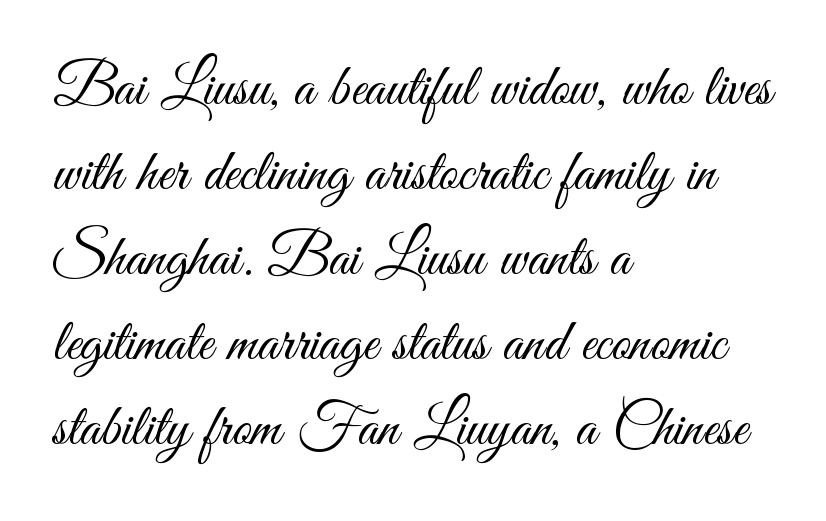
{"serif": "no", "bold": "no", "weight": "light", "width": "condensed", "stroke_contrast": "medium", "x_height": "small", "monospaced": "no", "underline": "no", "align": "left", "line_spacing": "normal", "line_spacing_ratio": 1.44, "letter_spacing": "normal", "letter_spacing_em": 0.0, "glyph_px": 59}
